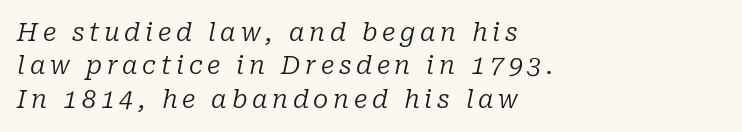
The block of text has a typical density, with ordinary space between rows. Layout note: lines flush left. The passage shown leans; its letterforms are oblique. Only glyphs here, with clear space below each row.
